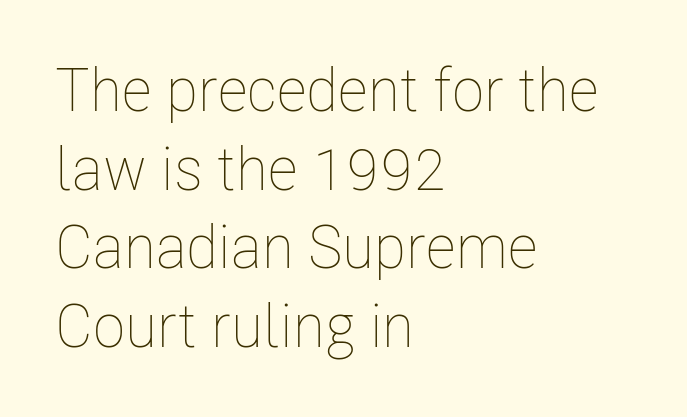
The image shows 60 px thin, condensed type, upright; set left-aligned, normal line spacing (1.31x), normal letter spacing, not underlined; low stroke contrast and a medium x-height.
